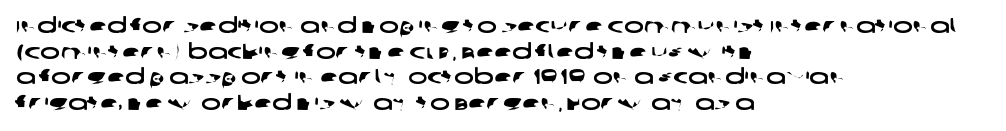
The image shows 21 px text type; set left-aligned, line spacing 1.22x, normal letter spacing, not underlined.
